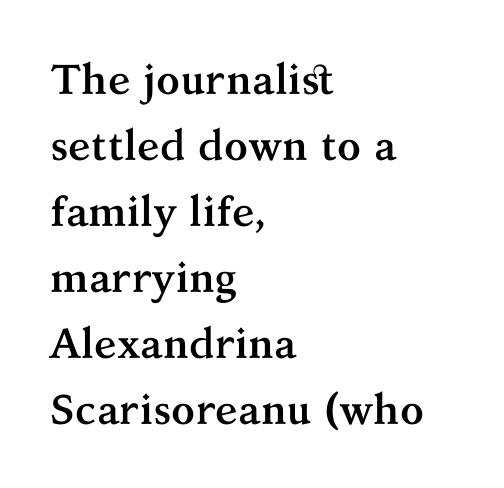
{"serif": "yes", "italic": "no", "bold": "yes", "weight": "semibold", "width": "normal", "stroke_contrast": "medium", "x_height": "medium", "monospaced": "no", "underline": "no", "align": "left", "line_spacing": "normal", "line_spacing_ratio": 1.57, "letter_spacing": "normal", "letter_spacing_em": 0.0, "glyph_px": 42}
